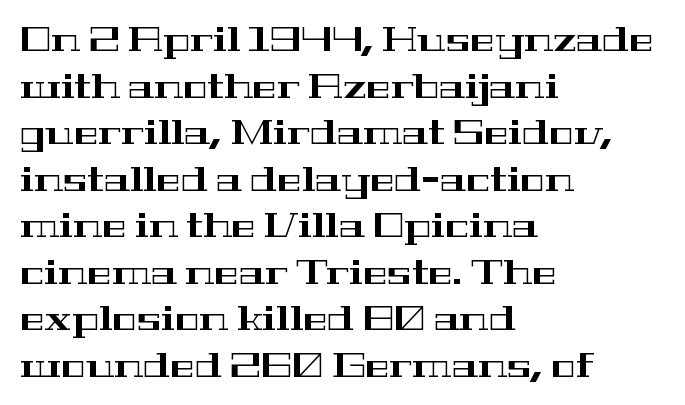
The image shows 33 px wide serif type, upright; set left-aligned, normal line spacing (1.41x), normal letter spacing, not underlined; high stroke contrast and a medium x-height.
